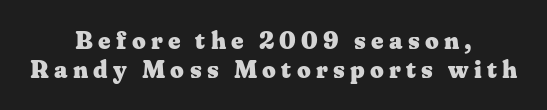
The image shows 24 px bold type, upright; set centered, line spacing 1.19x, unusually wide letter spacing (+0.22 em), not underlined.
